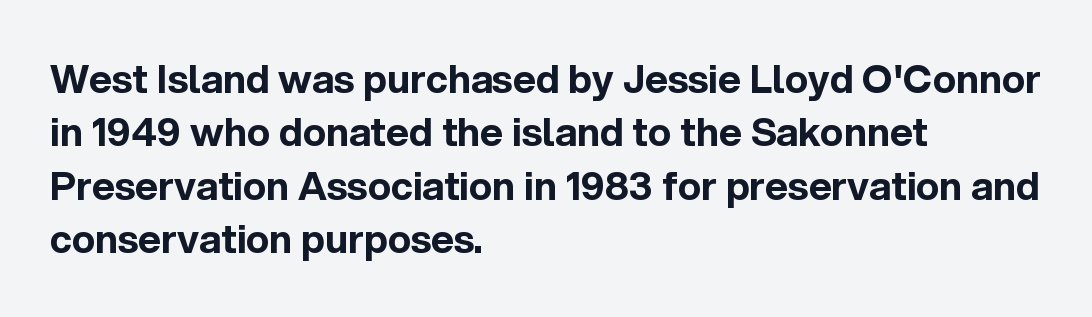
{"serif": "no", "italic": "no", "bold": "yes", "weight": "bold", "width": "normal", "x_height": "medium", "monospaced": "no", "underline": "no", "align": "left", "line_spacing": "normal", "line_spacing_ratio": 1.37, "letter_spacing": "normal", "letter_spacing_em": 0.0, "glyph_px": 39}
